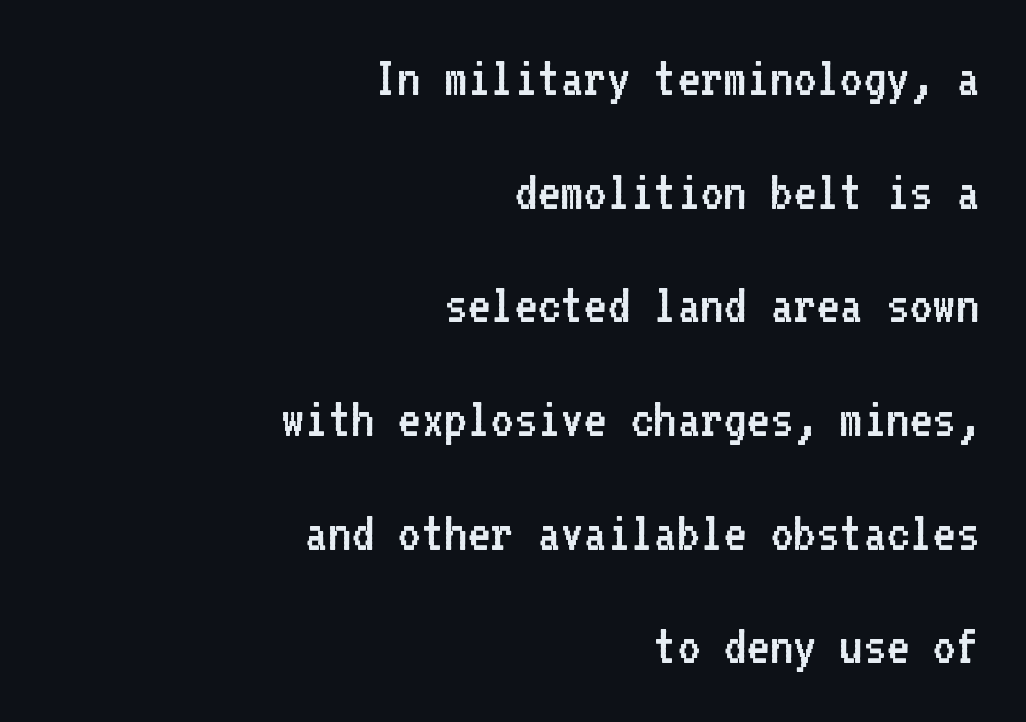
{"serif": "no", "italic": "no", "bold": "no", "weight": "regular", "width": "normal", "stroke_contrast": "low", "x_height": "medium", "monospaced": "yes", "underline": "no", "align": "right", "line_spacing": "loose", "line_spacing_ratio": 2.03, "letter_spacing": "normal", "letter_spacing_em": 0.0, "glyph_px": 56}
